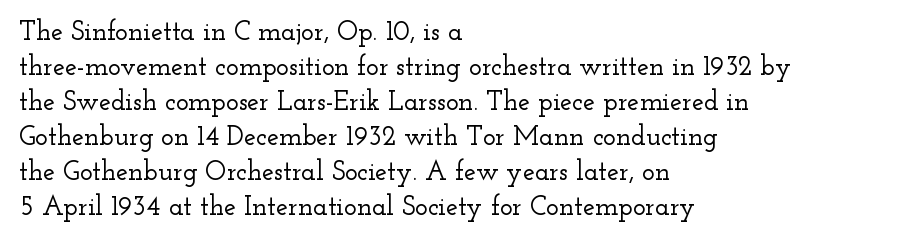
In CSS terms this would be text-align: left. Does the lettering tilt? It doesn't — this is upright. The strip under each line holds only bare page. Each word holds together tightly as a unit, with standard inter-letter gaps. These lines sit exactly where default settings would place them.
